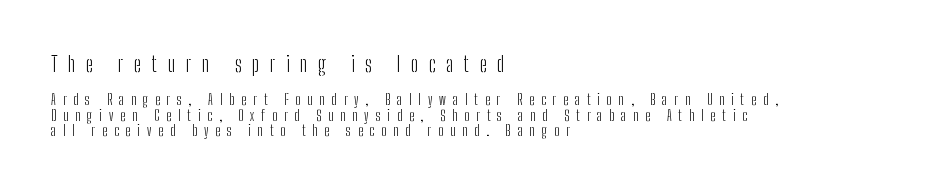
Q: Is the text bold? A: No.
Q: Is the text italic (slanted)? A: No, it is upright.
Q: Is the text underlined? A: No.
Q: How is the paragraph aligned? A: Left-aligned.
Q: Is the spacing between letters normal or unusually wide? A: Unusually wide.
Q: Is the spacing between lines tight, normal or loose? A: Tight.
Q: Which block of text is set in a larger size, the first (top) or the second (bottom)? A: The first (top) one.
